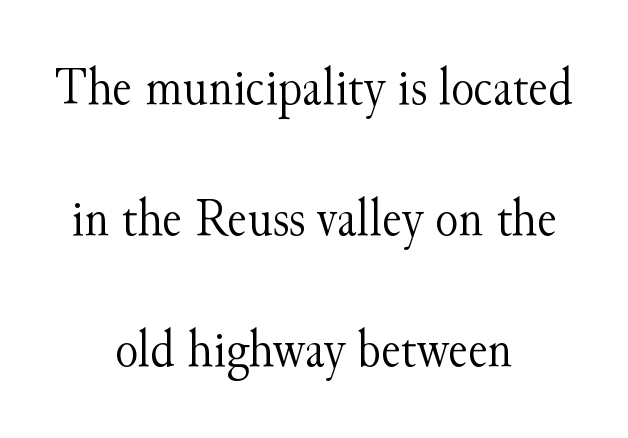
The image shows 54 px light serif type, upright; set centered, loose line spacing (2.43x), normal letter spacing, not underlined; medium stroke contrast and a small x-height.
